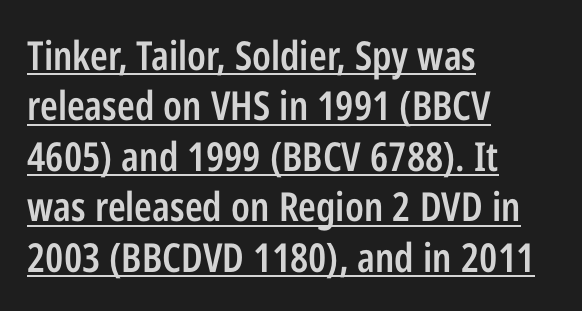
The image shows 40 px semibold, condensed sans-serif type, upright; set left-aligned, normal line spacing (1.26x), normal letter spacing, underlined; low stroke contrast and a medium x-height.
